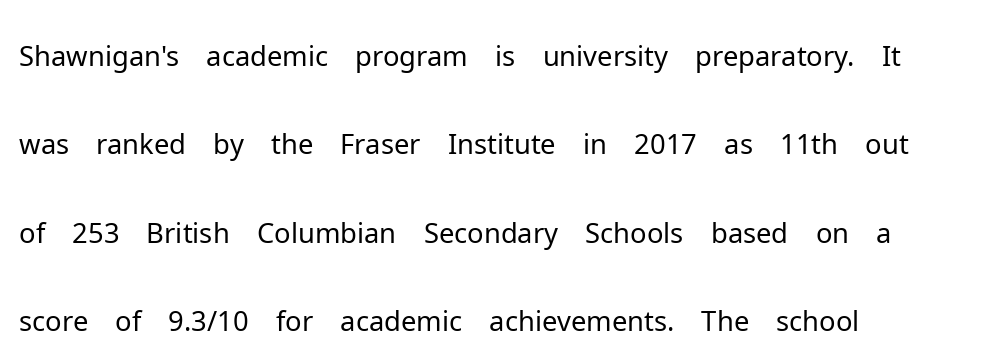
Line spacing here is normal. Upright lettering throughout. Rule under the text: the space is simply empty. The font family rendered here belongs to the sans-serif group. Spacing verdict: proportional, widths tailored to each character. The cut favours lightness, reaching ordinary text weight at its darkest.
